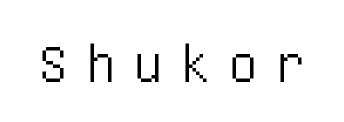
The image shows 56 px condensed sans-serif type, upright; set unusually wide letter spacing (+0.35 em), not underlined; low stroke contrast and a large x-height.
